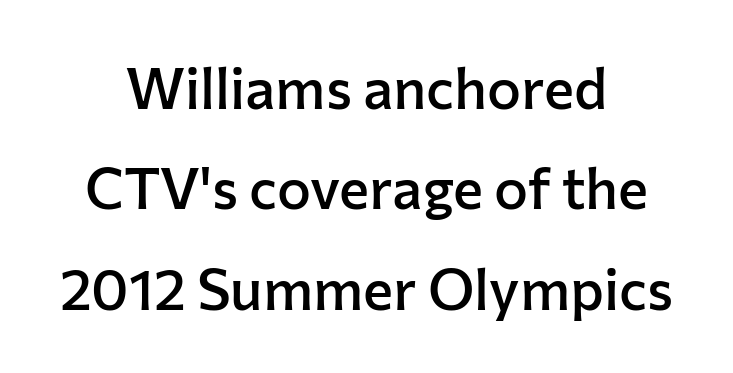
{"serif": "no", "italic": "no", "bold": "semi", "weight": "semibold", "width": "normal", "stroke_contrast": "low", "x_height": "medium", "monospaced": "no", "underline": "no", "align": "center", "line_spacing_ratio": 1.76, "letter_spacing": "normal", "letter_spacing_em": 0.0, "glyph_px": 57}
